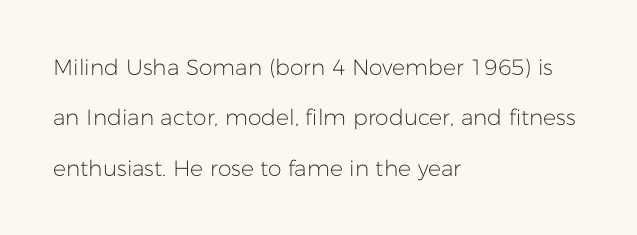
Tracking value appears to be zero — textbook default spacing. Alignment: flush left. Weight: in the light-to-regular range. Line spacing here is loose.
